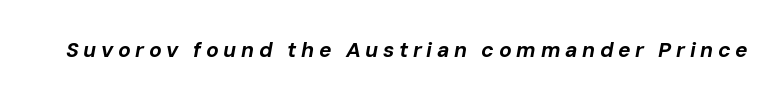
Q: Is the text bold? A: Yes.
Q: Is the text italic (slanted)? A: Yes, it leans right by about 10 degrees.
Q: Is the text underlined? A: No.
Q: Is the spacing between letters normal or unusually wide? A: Unusually wide.
